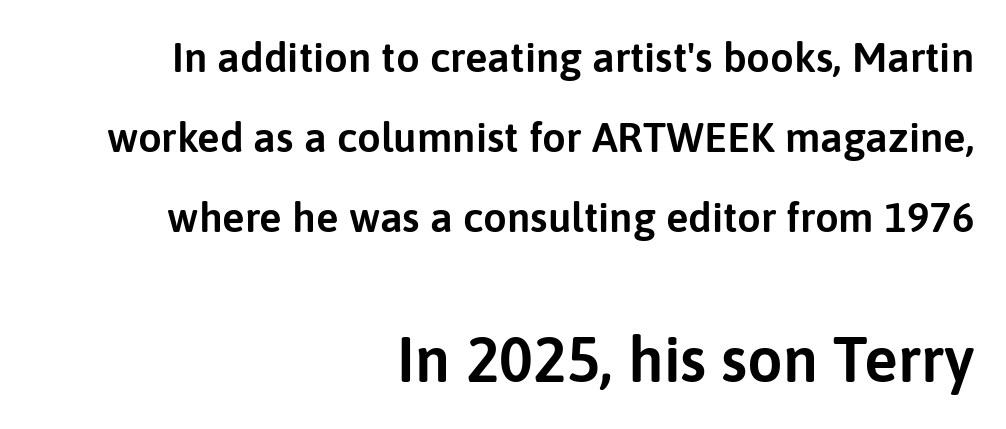
The image shows 63 px sans-serif type, upright; set right-aligned, loose line spacing (1.91x), normal letter spacing, not underlined; the second (bottom) block is 1.5x larger; low stroke contrast and a medium x-height.
